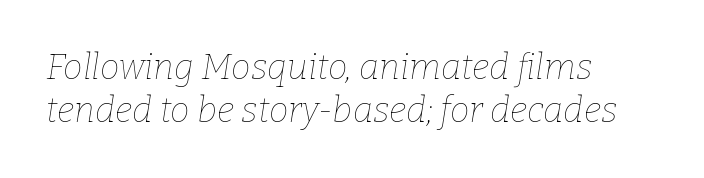
{"italic": "yes", "lean": "right", "slant_degrees": 9, "bold": "no", "weight": "thin", "width": "normal", "stroke_contrast": "low", "x_height": "medium", "monospaced": "no", "underline": "no", "align": "left", "line_spacing_ratio": 1.22, "letter_spacing": "normal", "letter_spacing_em": 0.0, "glyph_px": 35}
